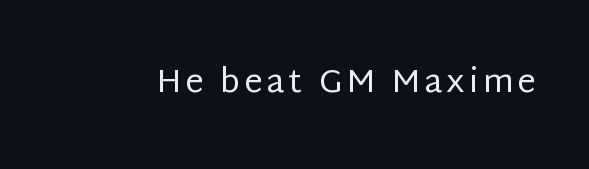
{"serif": "no", "italic": "no", "bold": "no", "weight": "regular", "width": "normal", "stroke_contrast": "low", "x_height": "large", "monospaced": "no", "underline": "no", "glyph_px": 33}
